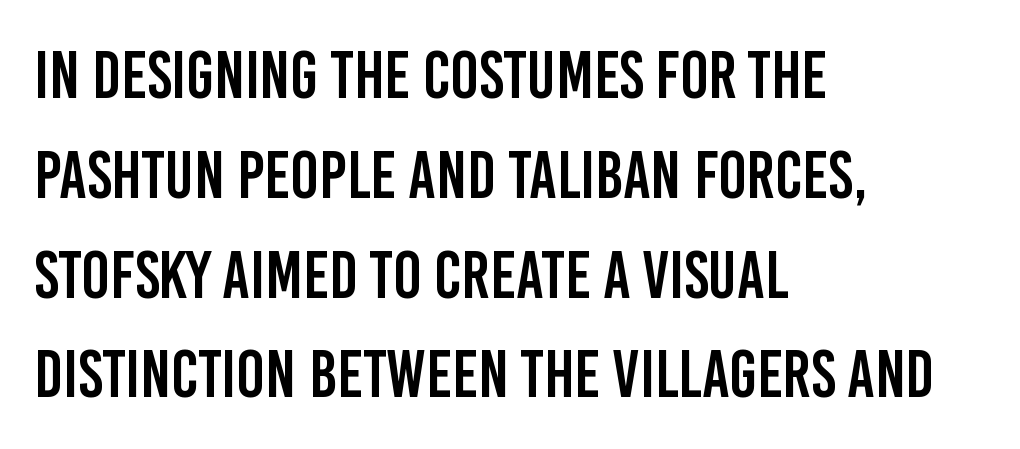
The image shows 67 px condensed sans-serif type, upright; set left-aligned, normal line spacing (1.49x), normal letter spacing, not underlined; low stroke contrast and a large x-height.
